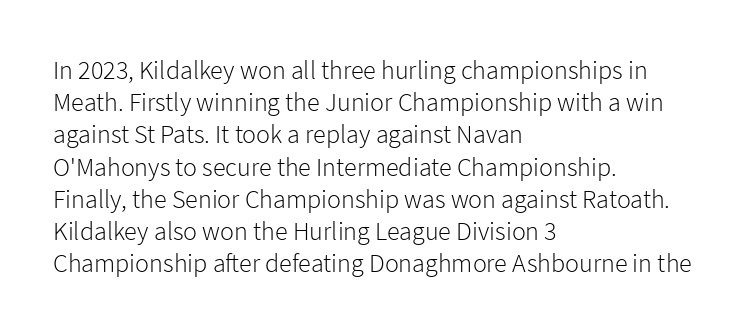
The image shows 26 px text type, upright; set left-aligned, line spacing 1.24x, normal letter spacing, not underlined.
